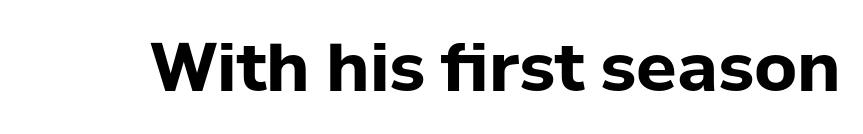
The image shows 67 px bold sans-serif type, upright; set normal letter spacing, not underlined; low stroke contrast and a medium x-height.
